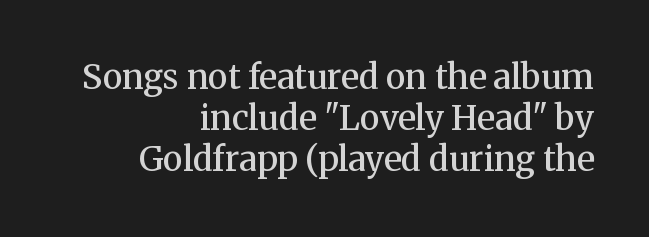
{"serif": "yes", "italic": "no", "bold": "semi", "weight": "semibold", "width": "normal", "stroke_contrast": "medium", "x_height": "medium", "monospaced": "no", "underline": "no", "align": "right", "line_spacing_ratio": 1.21, "letter_spacing": "normal", "letter_spacing_em": 0.0, "glyph_px": 34}
